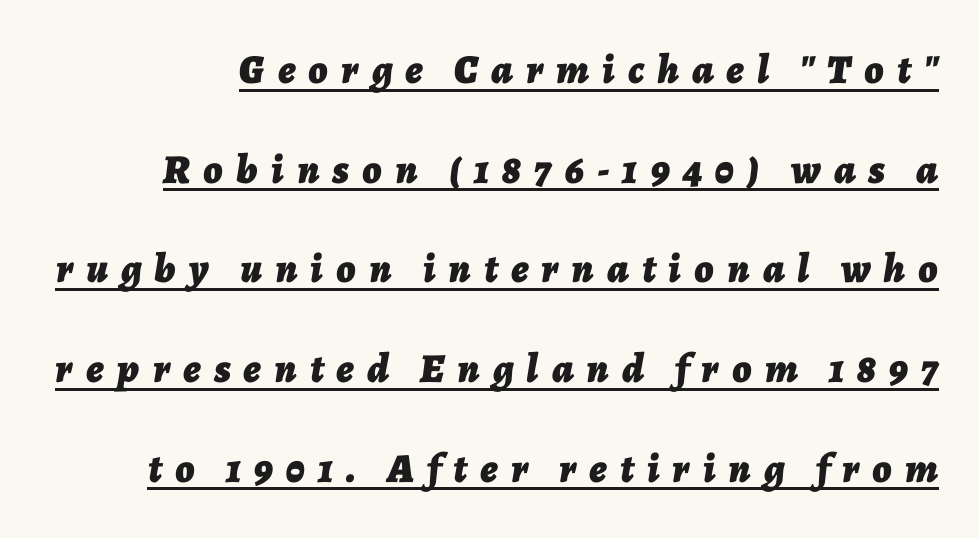
When letters slant like this, we call the style italic. The type is letterspaced generously, with wide tracking. The rendering uses a large line-height, opening up the rows. What weight is shown? A full bold with thick strokes. The rendering uses natural spacing where letterforms have individual widths. Honestly, the underline is the first thing you notice here.
